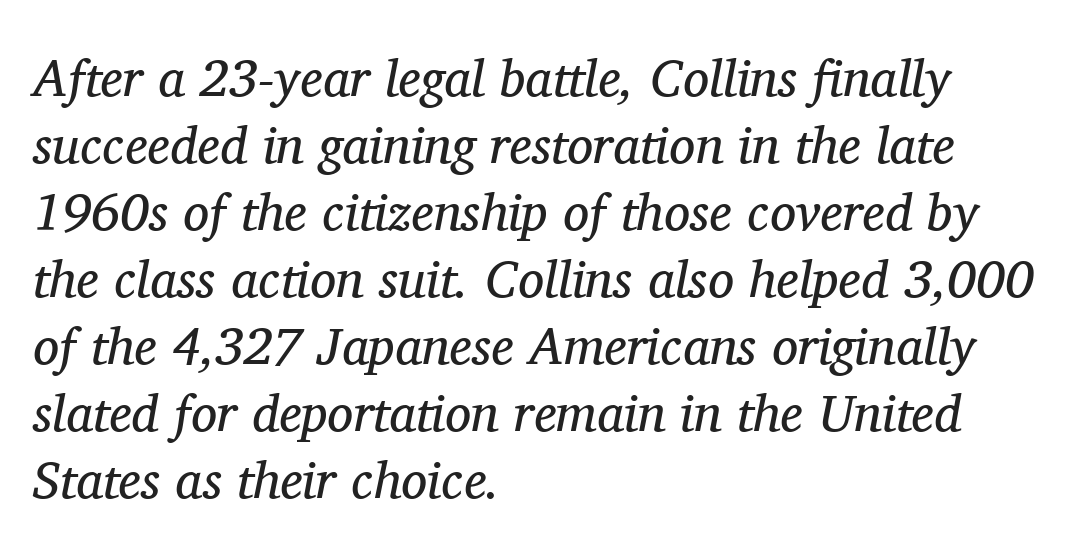
If you drew a ruler down the left edge, every line would touch it. Is the stroke heavy? The answer is a plain regular-or-lighter. Standard letterfit; no display-style spreading of the glyphs. These lines are rendered in a variable-pitch font. The designer left line spacing at the default.
